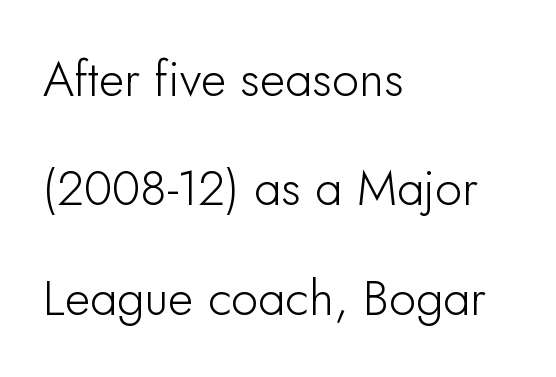
Q: Is the text italic (slanted)? A: No, it is upright.
Q: Is the typeface a serif or a sans-serif typeface? A: Sans-serif.
Q: Is the text underlined? A: No.
Q: How is the paragraph aligned? A: Left-aligned.
Q: Is the spacing between letters normal or unusually wide? A: Normal.
Q: Is the spacing between lines tight, normal or loose? A: Loose.
Q: Width (condensed, normal, or wide)? A: Normal.
Q: Stroke contrast? A: Low.
Q: x-height? A: Small.
Q: Monospaced? A: No.
